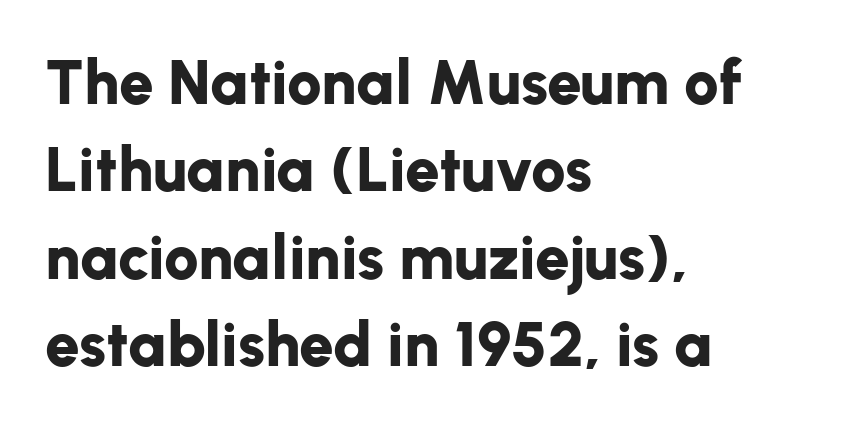
One glance says typical: line gaps are just what's usual. Italic? Not at all — the glyphs are vertical. The rendering uses natural spacing where letterforms have individual widths. Descenders hang freely into open space. Nope, no serifs anywhere on these letters. Letter spacing: default.
